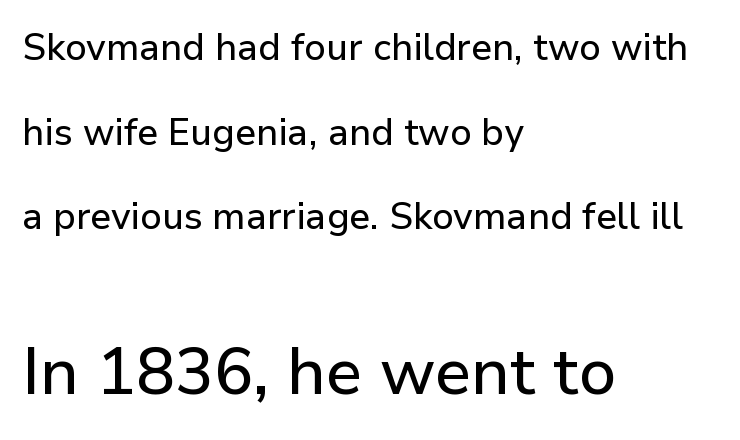
Q: Is the text italic (slanted)? A: No, it is upright.
Q: Is the typeface a serif or a sans-serif typeface? A: Sans-serif.
Q: Is the text underlined? A: No.
Q: How is the paragraph aligned? A: Left-aligned.
Q: Is the spacing between letters normal or unusually wide? A: Normal.
Q: Is the spacing between lines tight, normal or loose? A: Loose.
Q: Which block of text is set in a larger size, the first (top) or the second (bottom)? A: The second (bottom) one.
Q: Width (condensed, normal, or wide)? A: Normal.
Q: Stroke contrast? A: Low.
Q: x-height? A: Medium.
Q: Monospaced? A: No.
